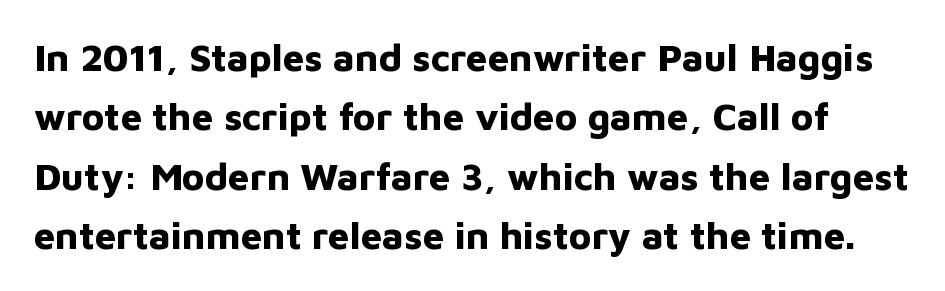
{"serif": "no", "italic": "no", "bold": "yes", "weight": "bold", "width": "normal", "stroke_contrast": "low", "x_height": "medium", "monospaced": "no", "underline": "no", "line_spacing": "normal", "line_spacing_ratio": 1.56, "letter_spacing": "normal", "letter_spacing_em": 0.0, "glyph_px": 38}
